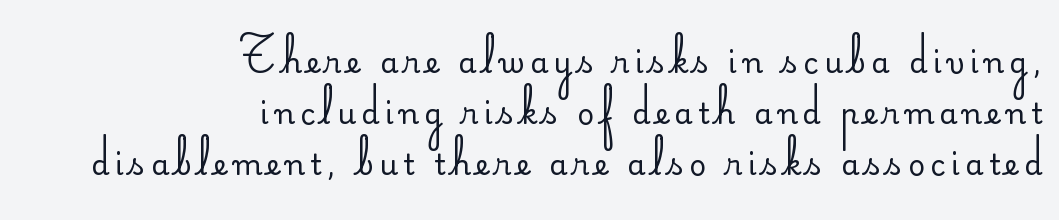
The image shows 29 px regular-weight sans-serif type, upright; set right-aligned, line spacing 1.76x, not underlined; low stroke contrast and a small x-height.
